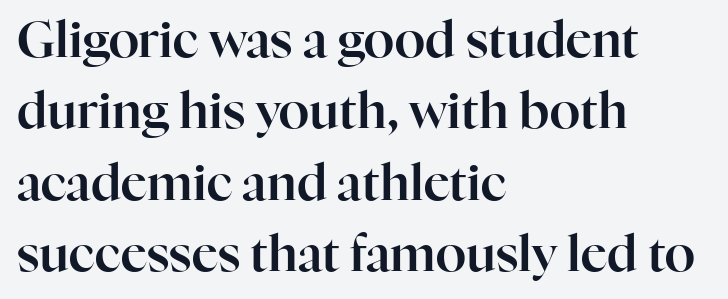
The letters sit at their default tracking, neither squeezed nor spread. Plain, unruled lines of type. Small tapered or slab feet sit at the stroke ends, so this counts as serif. Compared with typical paragraphs, the rows here are spaced about the same. All the whitespace from short lines collects on the right.
